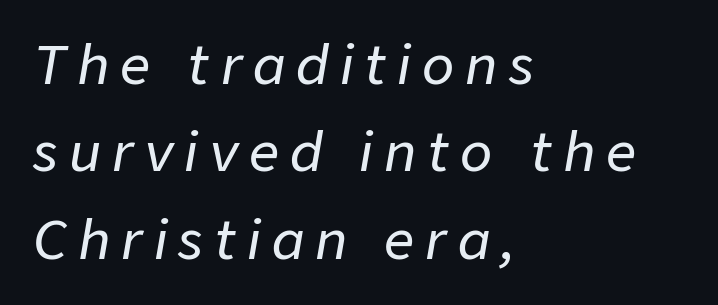
Does the lettering tilt? It does — this is italic. Honestly, there is no underline to notice here at all. Baseline-to-baseline distance is the conventional proportion of letter height. The passage shown has open, widely tracked lettering throughout. Visually the block forms a straight wall on the left and a jagged coastline on the right.
